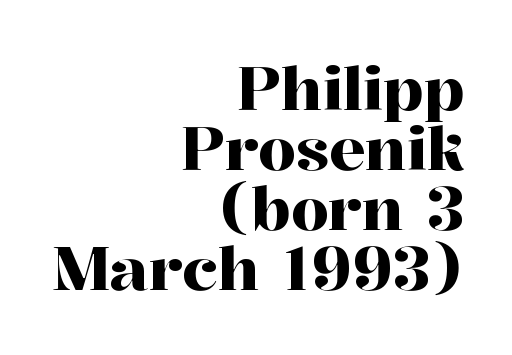
Q: Is the text italic (slanted)? A: No, it is upright.
Q: Is the typeface a serif or a sans-serif typeface? A: Serif.
Q: Is the text underlined? A: No.
Q: How is the paragraph aligned? A: Right-aligned.
Q: Is the spacing between letters normal or unusually wide? A: Normal.
Q: Is the spacing between lines tight, normal or loose? A: Tight.
Q: Width (condensed, normal, or wide)? A: Normal.
Q: Stroke contrast? A: High.
Q: x-height? A: Medium.
Q: Monospaced? A: No.
